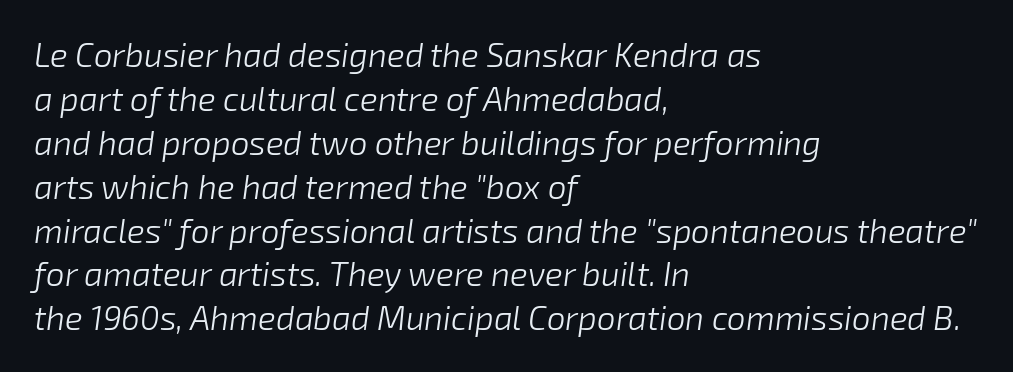
The type is set solid horizontally, with unmodified tracking. The letters advance in unequal steps, a hallmark of proportional type. The leading is moderate, giving the passage an even texture. Glance below the letters and you will spot only blank space.
